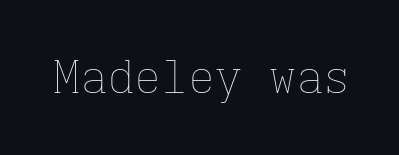
{"italic": "no", "bold": "no", "weight": "thin", "width": "normal", "stroke_contrast": "low", "x_height": "medium", "monospaced": "yes", "underline": "no", "letter_spacing": "normal", "letter_spacing_em": 0.0, "glyph_px": 45}
